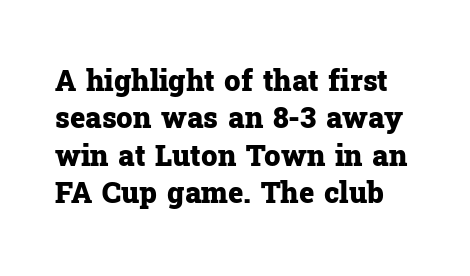
{"serif": "yes", "italic": "no", "bold": "yes", "weight": "heavy", "width": "normal", "stroke_contrast": "low", "x_height": "medium", "monospaced": "no", "underline": "no", "line_spacing": "normal", "line_spacing_ratio": 1.29, "letter_spacing": "normal", "letter_spacing_em": 0.0, "glyph_px": 29}
